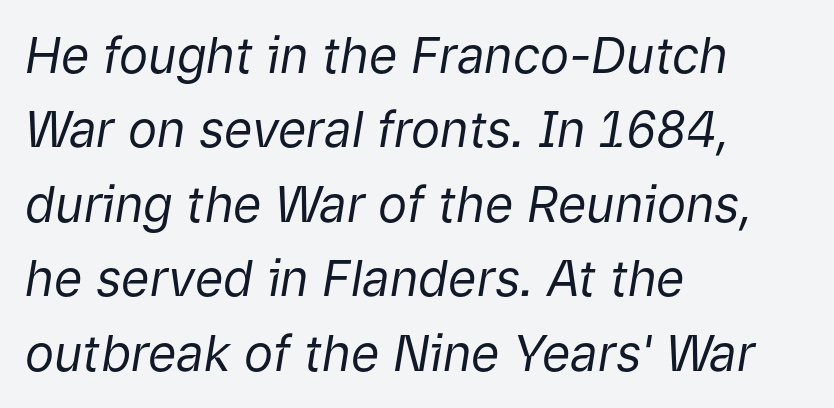
The face used here is rendered with its standard letterfit. Quick note: interline space is typical. If you drew a line through each stem, it would be angled. The strip under each line holds only bare page. Character widths vary here, with narrow letters taking less room than wide ones.
